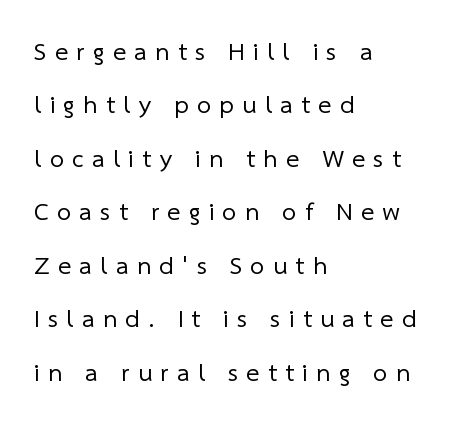
Q: Is the text bold? A: No.
Q: Is the text underlined? A: No.
Q: How is the paragraph aligned? A: Left-aligned.
Q: Is the spacing between letters normal or unusually wide? A: Unusually wide.
Q: Is the spacing between lines tight, normal or loose? A: Loose.
